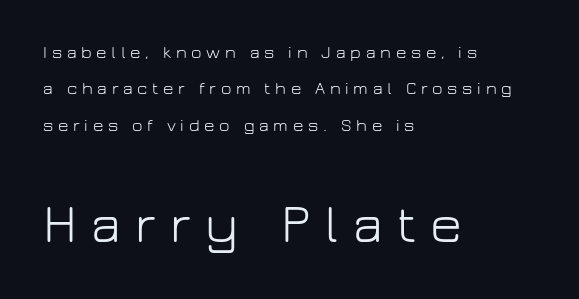
Varying glyph widths throughout — classic text-font behaviour. Examine the stroke ends and you'll find no serifs. Heft: none added — not bold. Line spacing here is loose. Words appear elongated and porous because spacing is wide. The passage is arranged the way most books set body copy — flush left.
